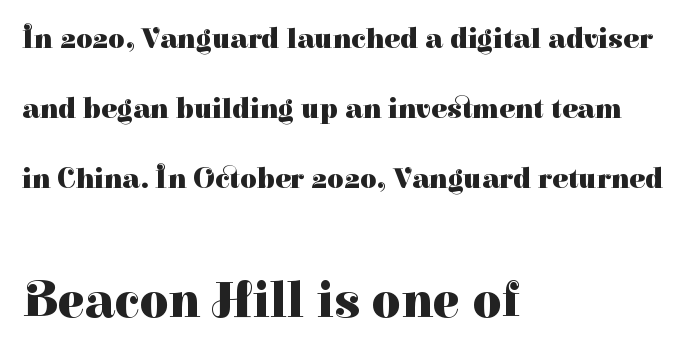
{"serif": "yes", "italic": "no", "bold": "yes", "weight": "heavy", "width": "normal", "stroke_contrast": "high", "x_height": "medium", "monospaced": "no", "underline": "no", "align": "left", "line_spacing": "loose", "line_spacing_ratio": 2.42, "letter_spacing": "normal", "letter_spacing_em": 0.0, "larger_block": "second", "size_ratio": 1.72, "glyph_px": 50}
